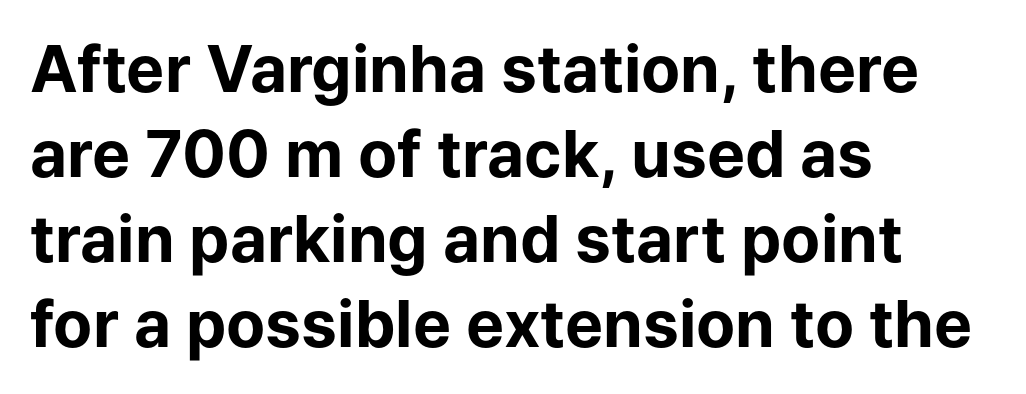
The image shows 64 px bold sans-serif type, upright; set left-aligned, normal line spacing (1.33x), normal letter spacing, not underlined; low stroke contrast and a medium x-height.
